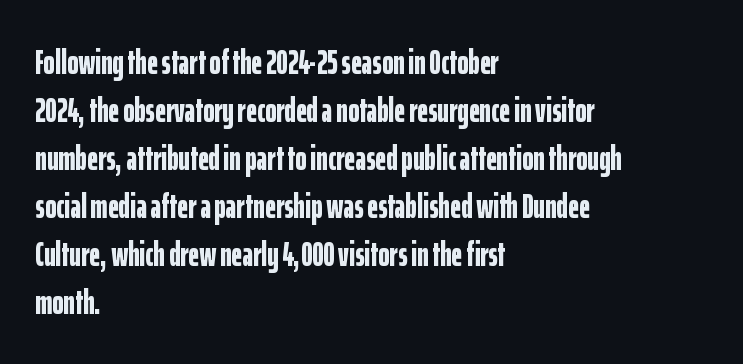
{"serif": "no", "italic": "no", "bold": "yes", "weight": "bold", "width": "condensed", "stroke_contrast": "low", "x_height": "medium", "monospaced": "no", "underline": "no", "align": "left", "line_spacing": "normal", "line_spacing_ratio": 1.41, "letter_spacing": "normal", "letter_spacing_em": 0.0, "glyph_px": 34}
